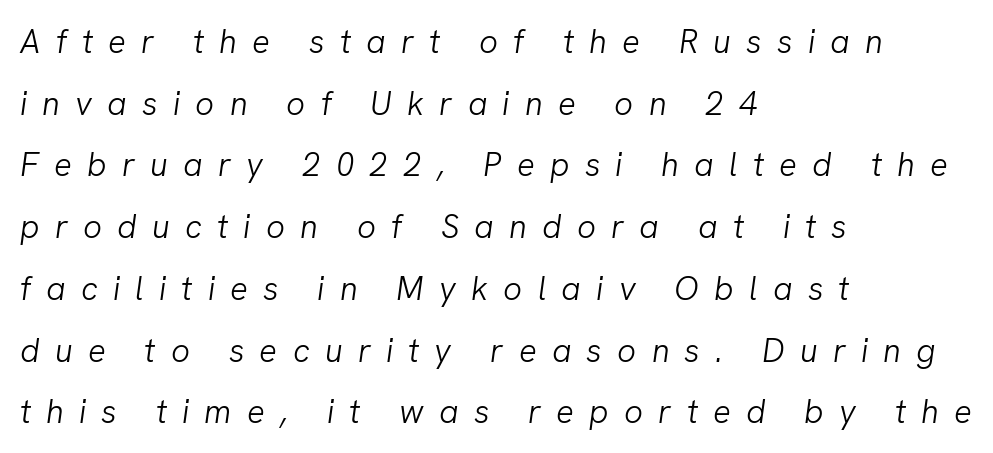
Q: Is the text bold? A: No.
Q: Is the text italic (slanted)? A: Yes, it leans right by about 8 degrees.
Q: Is the text underlined? A: No.
Q: How is the paragraph aligned? A: Left-aligned.
Q: Is the spacing between letters normal or unusually wide? A: Unusually wide.
Q: Width (condensed, normal, or wide)? A: Normal.
Q: Stroke contrast? A: Low.
Q: x-height? A: Medium.
Q: Monospaced? A: No.
